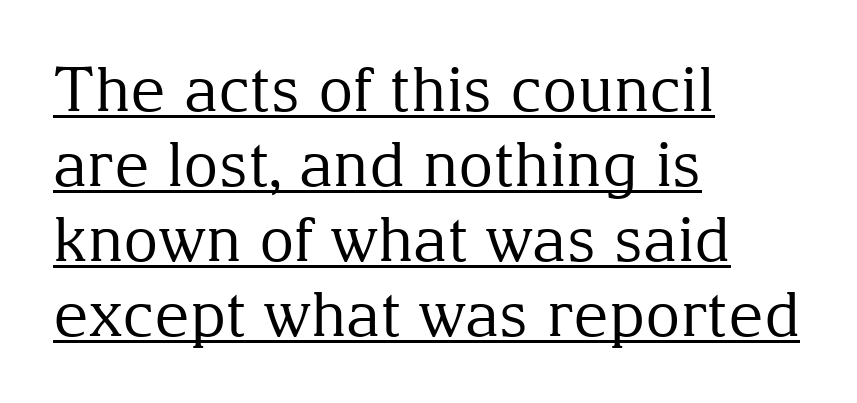
Q: Is the text bold? A: No.
Q: Is the text italic (slanted)? A: No, it is upright.
Q: Is the typeface a serif or a sans-serif typeface? A: Serif.
Q: Is the text underlined? A: Yes.
Q: How is the paragraph aligned? A: Left-aligned.
Q: Is the spacing between letters normal or unusually wide? A: Normal.
Q: Width (condensed, normal, or wide)? A: Normal.
Q: Stroke contrast? A: Medium.
Q: x-height? A: Medium.
Q: Monospaced? A: No.
